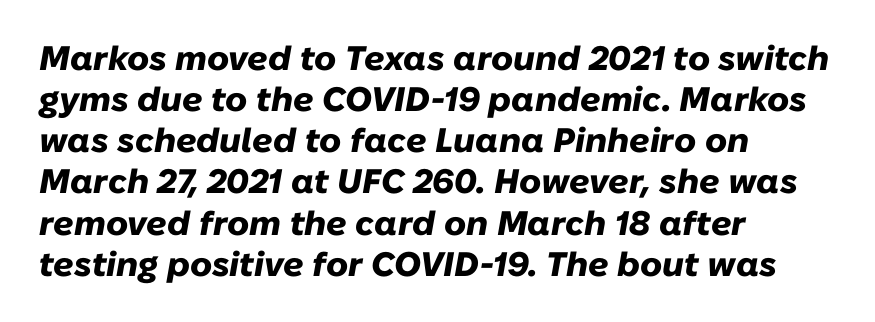
Q: Is the text bold? A: Yes.
Q: Is the text italic (slanted)? A: Yes, it leans right by about 10 degrees.
Q: Is the text underlined? A: No.
Q: How is the paragraph aligned? A: Left-aligned.
Q: Is the spacing between letters normal or unusually wide? A: Normal.
Q: Width (condensed, normal, or wide)? A: Normal.
Q: Stroke contrast? A: Low.
Q: x-height? A: Medium.
Q: Monospaced? A: No.
